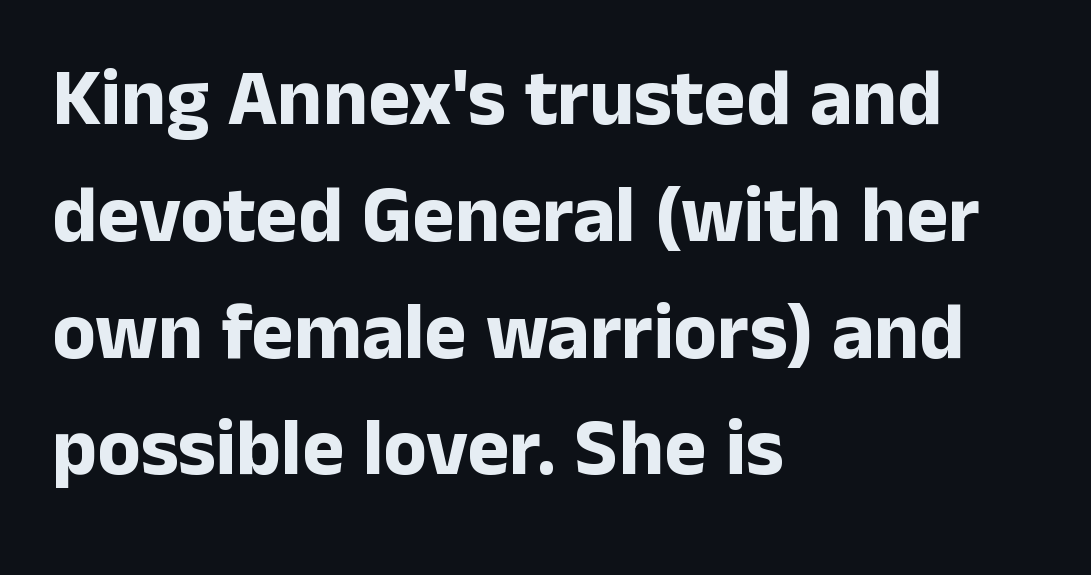
Stroke terminals: plain, sans-serif. The glyphs are unaccompanied by any horizontal stroke below them. How would I describe the line gaps? Plain and ordinary. Characters remain perfectly vertical along every line.
